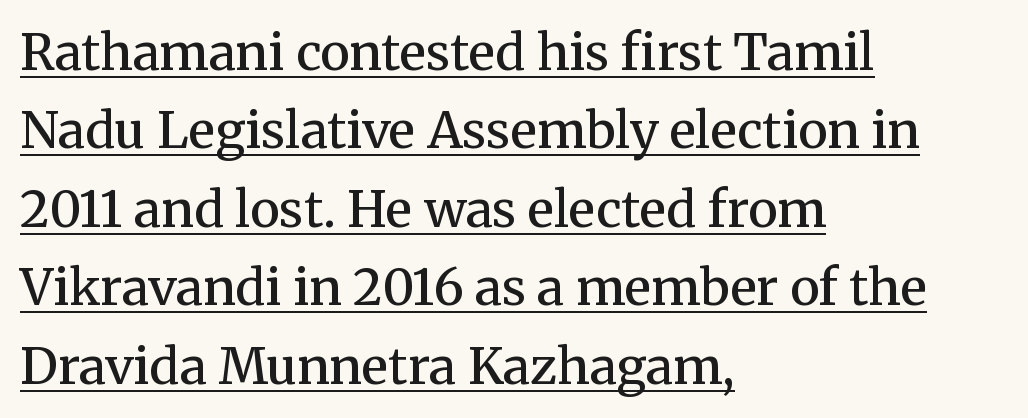
Q: Is the text bold? A: Semi-bold.
Q: Is the text italic (slanted)? A: No, it is upright.
Q: Is the typeface a serif or a sans-serif typeface? A: Serif.
Q: Is the text underlined? A: Yes.
Q: How is the paragraph aligned? A: Left-aligned.
Q: Is the spacing between letters normal or unusually wide? A: Normal.
Q: Is the spacing between lines tight, normal or loose? A: Normal.
Q: Width (condensed, normal, or wide)? A: Normal.
Q: Stroke contrast? A: Medium.
Q: x-height? A: Medium.
Q: Monospaced? A: No.
